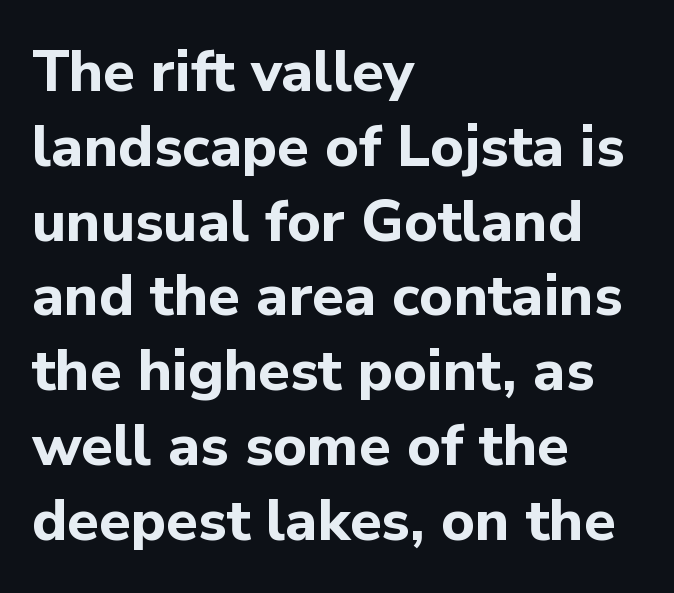
Q: Is the text bold? A: Yes.
Q: Is the text italic (slanted)? A: No, it is upright.
Q: Is the typeface a serif or a sans-serif typeface? A: Sans-serif.
Q: Is the text underlined? A: No.
Q: How is the paragraph aligned? A: Left-aligned.
Q: Is the spacing between letters normal or unusually wide? A: Normal.
Q: Is the spacing between lines tight, normal or loose? A: Normal.
Q: Width (condensed, normal, or wide)? A: Normal.
Q: Stroke contrast? A: Low.
Q: x-height? A: Medium.
Q: Monospaced? A: No.
